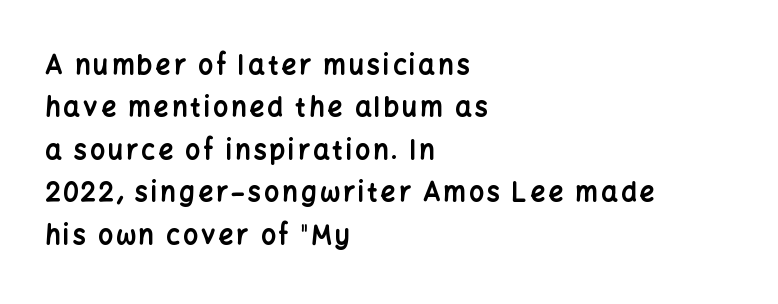
{"italic": "no", "bold": "yes", "underline": "no", "align": "left", "line_spacing": "normal", "line_spacing_ratio": 1.63, "glyph_px": 26}
